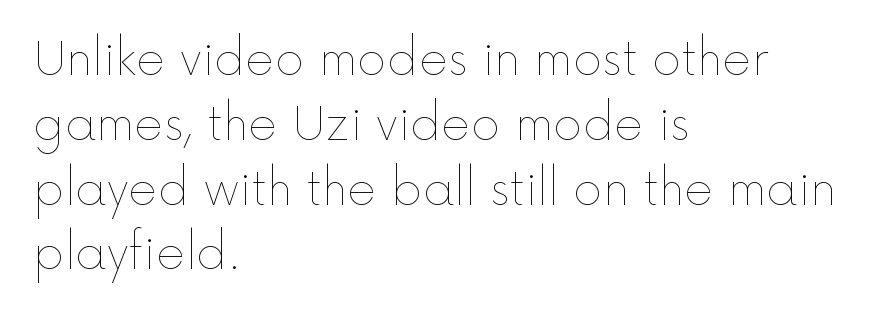
The image shows 45 px thin type, upright; set left-aligned, normal line spacing (1.44x), normal letter spacing, not underlined; a medium x-height.
